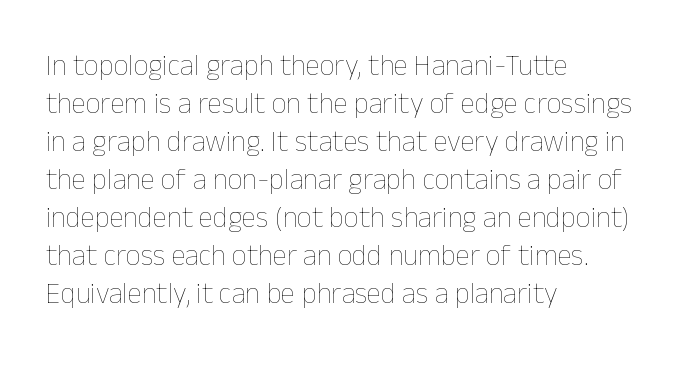
{"italic": "no", "bold": "no", "weight": "thin", "width": "normal", "stroke_contrast": "low", "x_height": "medium", "monospaced": "no", "underline": "no", "align": "left", "line_spacing": "normal", "line_spacing_ratio": 1.31, "letter_spacing": "normal", "letter_spacing_em": 0.0, "glyph_px": 29}
